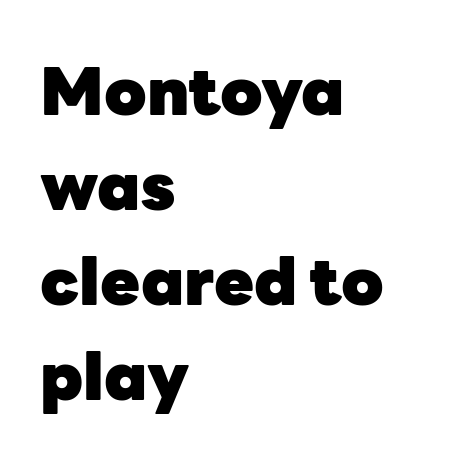
Q: Is the text bold? A: Yes.
Q: Is the text italic (slanted)? A: No, it is upright.
Q: Is the typeface a serif or a sans-serif typeface? A: Sans-serif.
Q: Is the text underlined? A: No.
Q: How is the paragraph aligned? A: Left-aligned.
Q: Is the spacing between letters normal or unusually wide? A: Normal.
Q: Is the spacing between lines tight, normal or loose? A: Normal.
Q: Width (condensed, normal, or wide)? A: Normal.
Q: Stroke contrast? A: Low.
Q: x-height? A: Medium.
Q: Monospaced? A: No.
